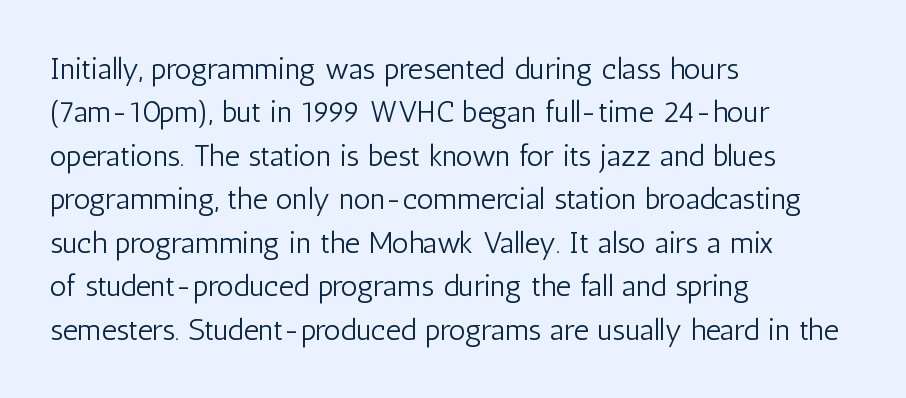
Left-aligned paragraph, ragged on the right. The rendering uses natural spacing where letterforms have individual widths. Check under the words: just untouched page. The designer went with a sans here, leaving each stem footless.
